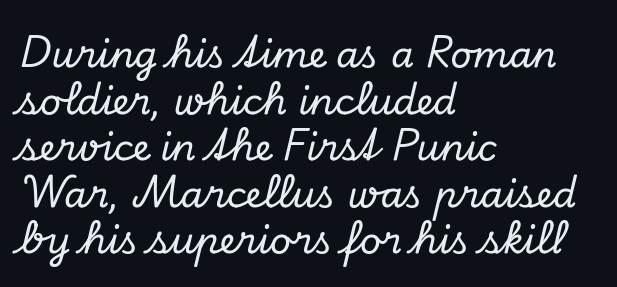
There is no visible air inserted between adjacent glyphs. Varying glyph widths throughout — classic text-font behaviour. An italicized treatment has been applied to the whole sample. Does the copy run flush right? No — it runs flush left.
